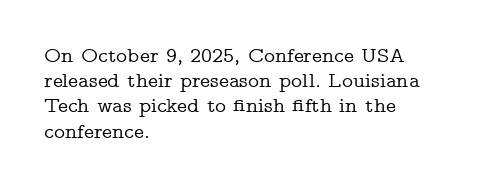
{"italic": "no", "underline": "no", "align": "left", "line_spacing_ratio": 1.2, "letter_spacing": "normal", "letter_spacing_em": 0.0, "glyph_px": 21}
